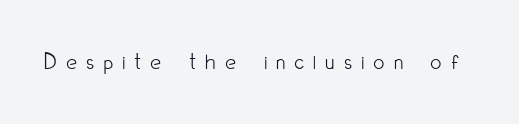
The image shows 24 px text type, upright; set unusually wide letter spacing (+0.4 em), not underlined.
